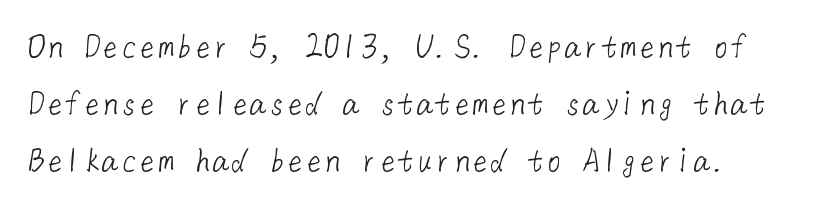
This sample uses a sans-serif face. The strokes carry an ordinary text weight at most. Leading matches the norm, producing a regular column. Compared with typical body copy, the letter spacing here is the same. Type without underlining.
